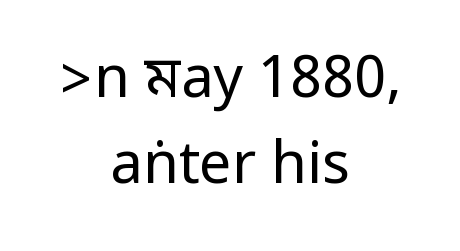
{"serif": "no", "italic": "no", "bold": "no", "weight": "regular", "width": "condensed", "stroke_contrast": "low", "underline": "no", "align": "center", "line_spacing": "normal", "line_spacing_ratio": 1.49, "letter_spacing": "normal", "letter_spacing_em": 0.0, "glyph_px": 58}
